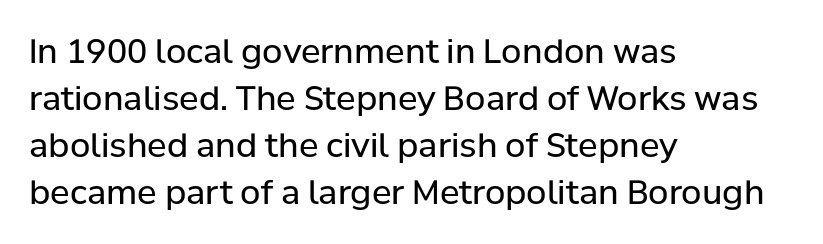
The image shows 33 px regular-weight sans-serif type, upright; set left-aligned, normal line spacing (1.42x), normal letter spacing, not underlined; low stroke contrast and a medium x-height.
